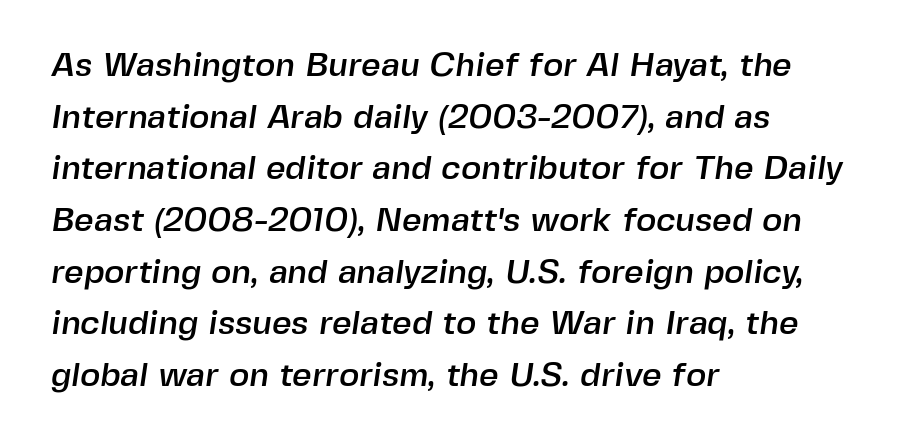
Q: Is the typeface a serif or a sans-serif typeface? A: Sans-serif.
Q: Is the text underlined? A: No.
Q: How is the paragraph aligned? A: Left-aligned.
Q: Is the spacing between letters normal or unusually wide? A: Normal.
Q: Is the spacing between lines tight, normal or loose? A: Normal.
Q: Width (condensed, normal, or wide)? A: Normal.
Q: x-height? A: Medium.
Q: Monospaced? A: No.
